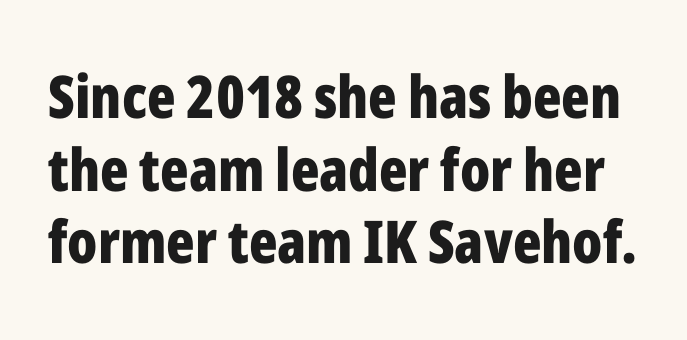
{"serif": "no", "italic": "no", "bold": "yes", "weight": "bold", "width": "condensed", "stroke_contrast": "low", "x_height": "medium", "monospaced": "no", "underline": "no", "line_spacing_ratio": 1.23, "letter_spacing": "normal", "letter_spacing_em": 0.0, "glyph_px": 59}
